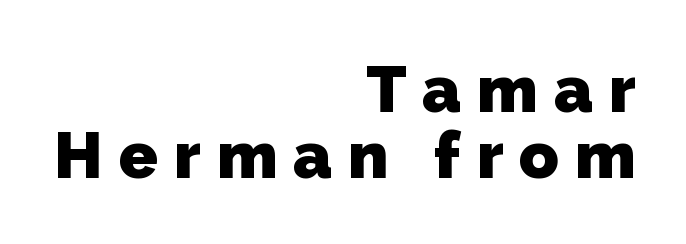
{"serif": "no", "bold": "yes", "weight": "heavy", "width": "normal", "stroke_contrast": "low", "x_height": "medium", "monospaced": "no", "underline": "no", "align": "right", "line_spacing": "tight", "line_spacing_ratio": 1.01, "letter_spacing": "wide", "letter_spacing_em": 0.24, "glyph_px": 65}
